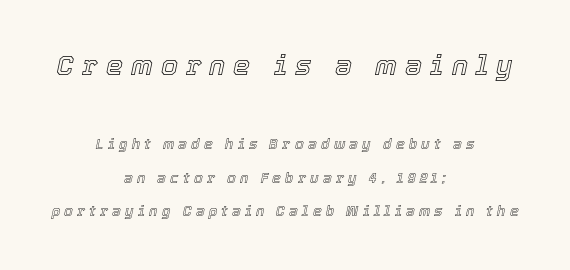
Anything drawn beneath the words? Only blank space. The line-height multiplier appears high, well above default. The typography opts for an oblique posture over an upright one. Of the two passages, the one on top uses the larger point size. The whitespace from short lines is split evenly between both sides.
